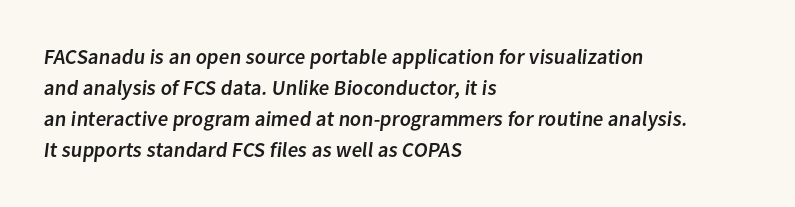
Q: Is the text underlined? A: No.
Q: How is the paragraph aligned? A: Left-aligned.
Q: Is the spacing between letters normal or unusually wide? A: Normal.
Q: Is the spacing between lines tight, normal or loose? A: Normal.
